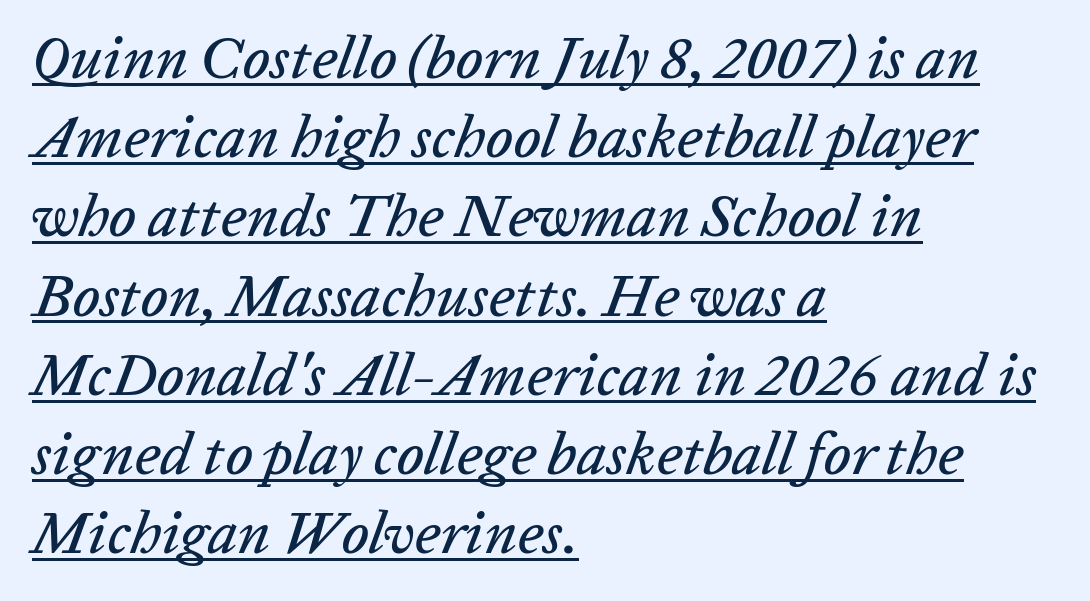
The image shows 60 px text type, italic (leaning right); set left-aligned, normal line spacing (1.32x), normal letter spacing, underlined; low stroke contrast and a medium x-height.
